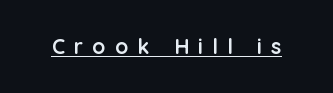
The image shows 21 px bold type, upright; set unusually wide letter spacing (+0.44 em), underlined.
